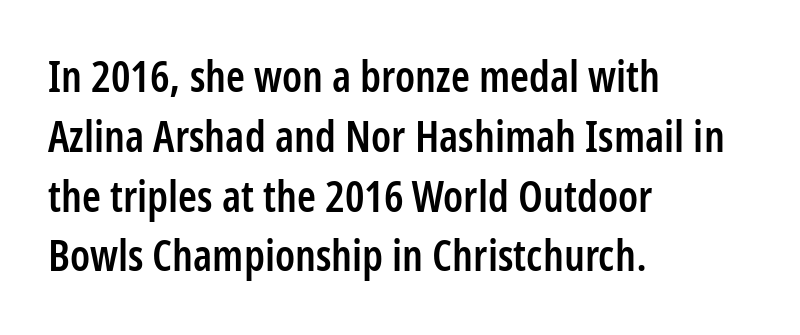
Q: Is the text bold? A: Semi-bold.
Q: Is the text italic (slanted)? A: No, it is upright.
Q: Is the typeface a serif or a sans-serif typeface? A: Sans-serif.
Q: Is the text underlined? A: No.
Q: How is the paragraph aligned? A: Left-aligned.
Q: Is the spacing between letters normal or unusually wide? A: Normal.
Q: Is the spacing between lines tight, normal or loose? A: Normal.
Q: Width (condensed, normal, or wide)? A: Condensed.
Q: Stroke contrast? A: Low.
Q: x-height? A: Medium.
Q: Monospaced? A: No.
